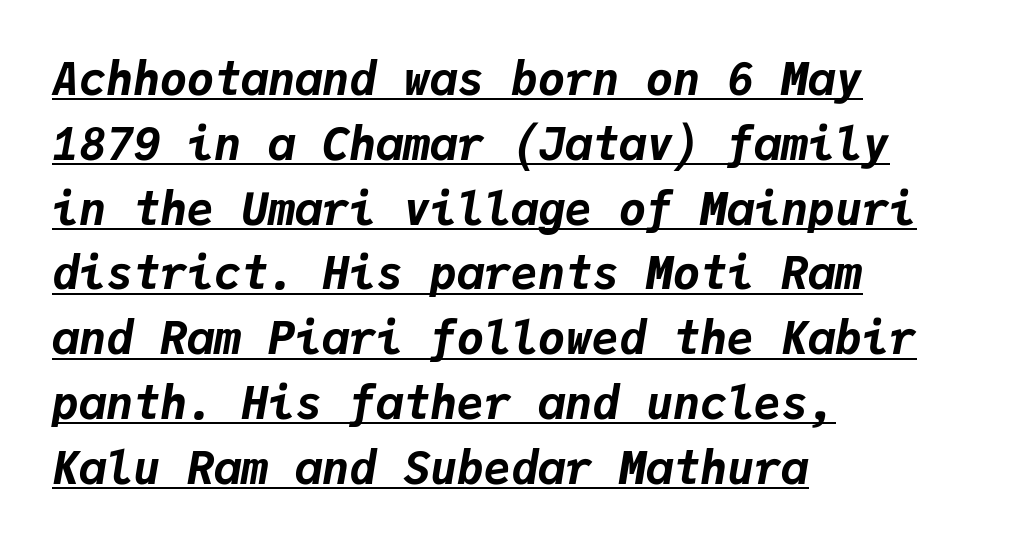
{"italic": "yes", "lean": "right", "slant_degrees": 9, "bold": "yes", "weight": "bold", "width": "normal", "stroke_contrast": "low", "x_height": "medium", "monospaced": "yes", "underline": "yes", "align": "left", "line_spacing": "normal", "line_spacing_ratio": 1.44, "letter_spacing": "normal", "letter_spacing_em": 0.0, "glyph_px": 45}
